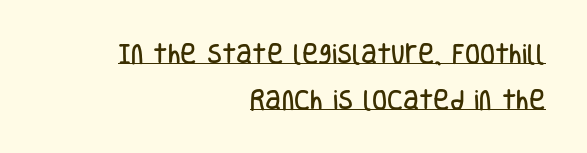
Q: Is the text italic (slanted)? A: No, it is upright.
Q: Is the text underlined? A: Yes.
Q: How is the paragraph aligned? A: Right-aligned.
Q: Is the spacing between letters normal or unusually wide? A: Normal.
Q: Is the spacing between lines tight, normal or loose? A: Loose.
